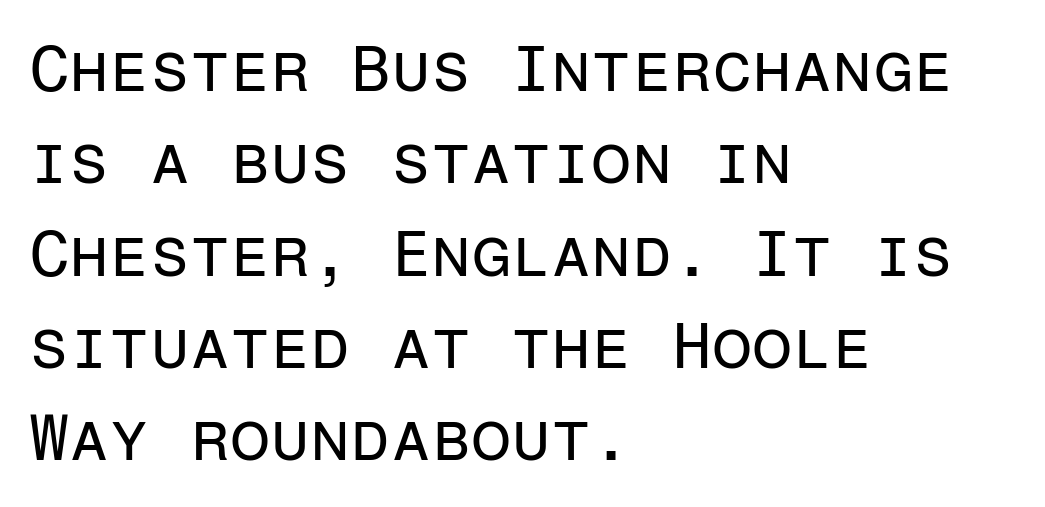
Each letter, wide or thin by design, is forced into the same width here. This block has exactly the height ordinary leading produces. The font family rendered here belongs to the sans-serif group. The letters stand straight up with perfectly vertical stems. Alignment: flush left.
